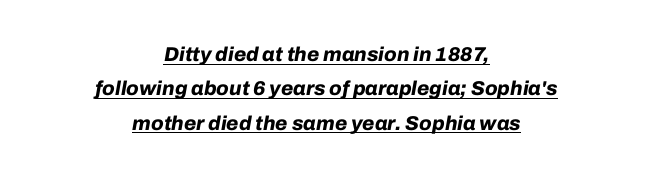
What stands out about the letter spacing? Nothing — it is the standard amount. Looks like someone drew a line under every word here. The paragraph shown floats in the horizontal middle. Chunky letters — that's bold for sure. Every character sits at an angle, as italics do.
